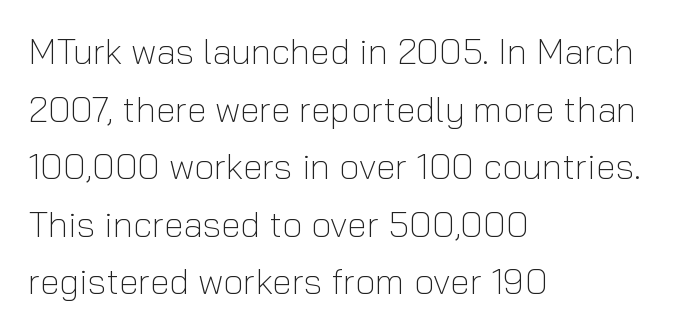
Q: Is the text bold? A: No.
Q: Is the text italic (slanted)? A: No, it is upright.
Q: Is the typeface a serif or a sans-serif typeface? A: Sans-serif.
Q: Is the text underlined? A: No.
Q: How is the paragraph aligned? A: Left-aligned.
Q: Is the spacing between letters normal or unusually wide? A: Normal.
Q: Is the spacing between lines tight, normal or loose? A: Normal.
Q: Width (condensed, normal, or wide)? A: Normal.
Q: Stroke contrast? A: Low.
Q: x-height? A: Medium.
Q: Monospaced? A: No.
